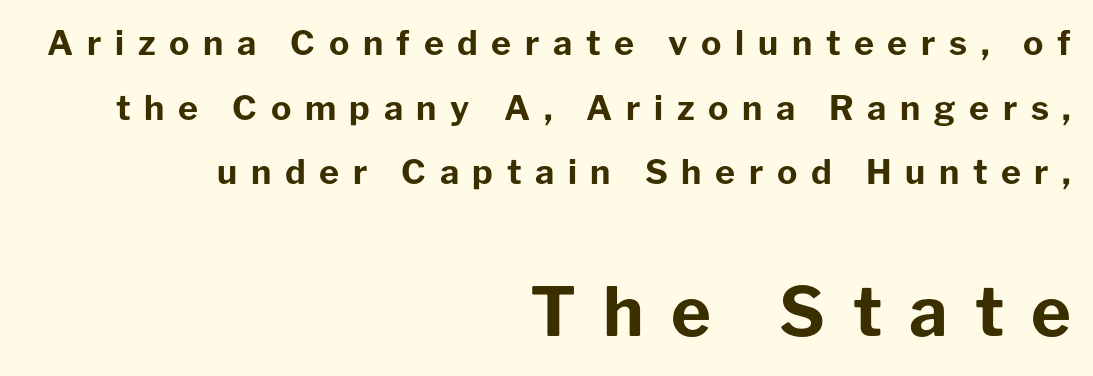
Q: Is the text bold? A: Yes.
Q: Is the text italic (slanted)? A: No, it is upright.
Q: Is the typeface a serif or a sans-serif typeface? A: Sans-serif.
Q: Is the text underlined? A: No.
Q: How is the paragraph aligned? A: Right-aligned.
Q: Is the spacing between letters normal or unusually wide? A: Unusually wide.
Q: Is the spacing between lines tight, normal or loose? A: Loose.
Q: Which block of text is set in a larger size, the first (top) or the second (bottom)? A: The second (bottom) one.
Q: Width (condensed, normal, or wide)? A: Normal.
Q: Stroke contrast? A: Low.
Q: x-height? A: Medium.
Q: Monospaced? A: No.
